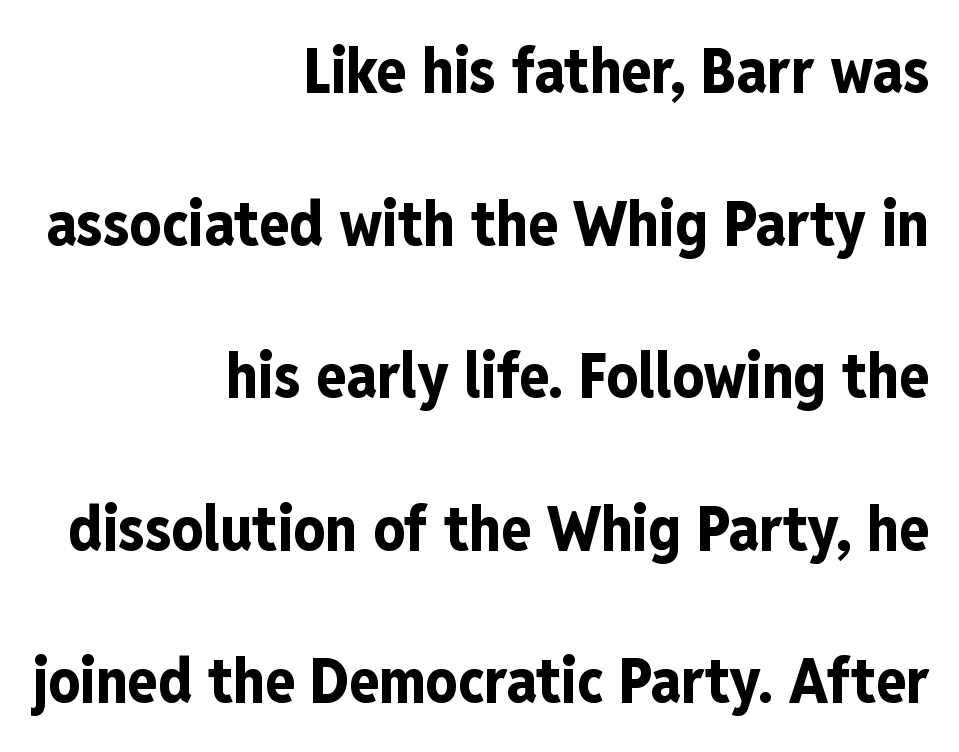
The image shows 62 px bold, condensed sans-serif type, upright; set right-aligned, loose line spacing (2.46x), normal letter spacing, not underlined; low stroke contrast and a medium x-height.
